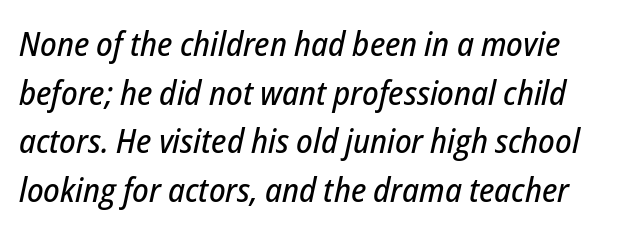
Q: Is the text italic (slanted)? A: Yes, it leans right by about 12 degrees.
Q: Is the text underlined? A: No.
Q: Is the spacing between letters normal or unusually wide? A: Normal.
Q: Is the spacing between lines tight, normal or loose? A: Normal.
Q: Width (condensed, normal, or wide)? A: Condensed.
Q: Stroke contrast? A: Low.
Q: x-height? A: Medium.
Q: Monospaced? A: No.
